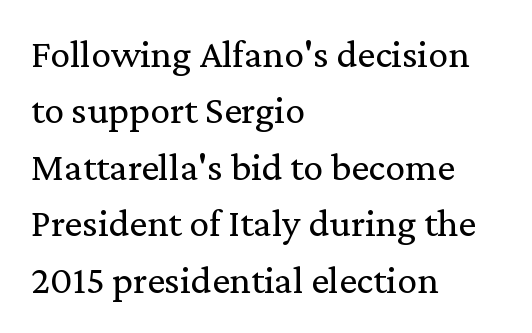
The image shows 40 px regular-weight serif type, upright; set left-aligned, normal line spacing (1.41x), normal letter spacing, not underlined; low stroke contrast and a medium x-height.
